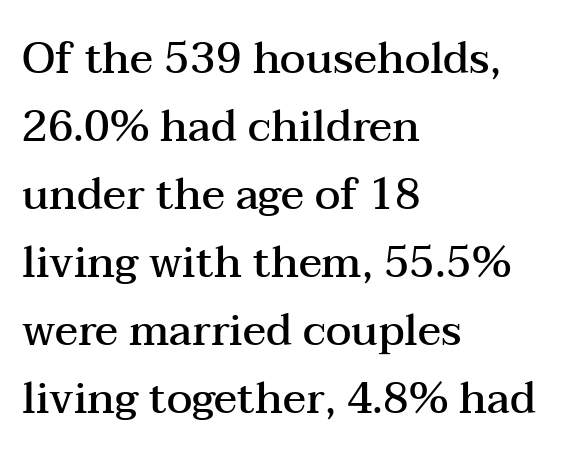
Q: Is the text bold? A: Semi-bold.
Q: Is the text italic (slanted)? A: No, it is upright.
Q: Is the typeface a serif or a sans-serif typeface? A: Serif.
Q: Is the text underlined? A: No.
Q: How is the paragraph aligned? A: Left-aligned.
Q: Is the spacing between letters normal or unusually wide? A: Normal.
Q: Is the spacing between lines tight, normal or loose? A: Normal.
Q: Width (condensed, normal, or wide)? A: Wide.
Q: Stroke contrast? A: Medium.
Q: x-height? A: Medium.
Q: Monospaced? A: No.
